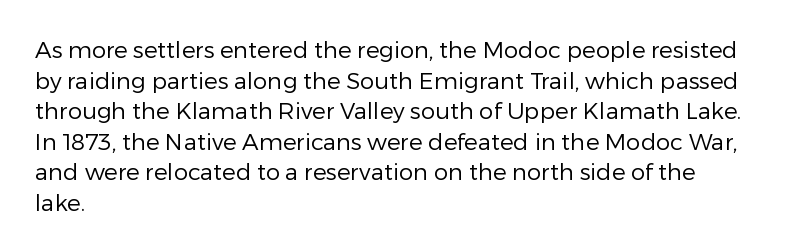
Vertical spacing — default. The text block is weighted toward the left margin, trailing off unevenly rightward. The baseline area is clear. These lines keep a tight, regular rhythm from letter to letter. No extra ink here — the face is not bold.
